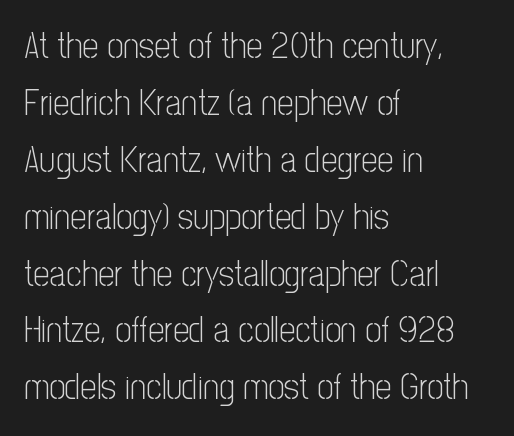
The image shows 36 px light, condensed sans-serif type, upright; set left-aligned, normal line spacing (1.58x), normal letter spacing, not underlined; low stroke contrast and a medium x-height.
